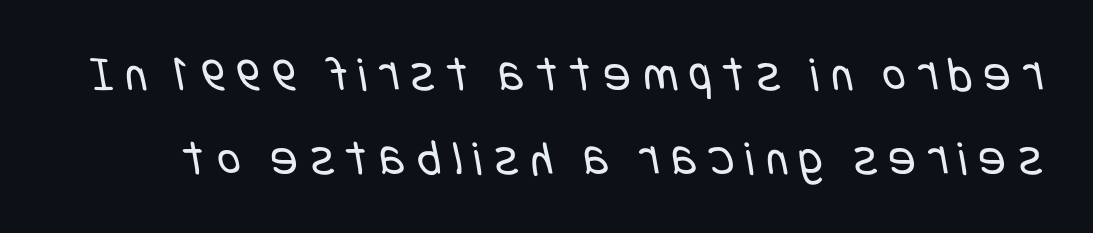
{"serif": "no", "bold": "no", "weight": "regular", "width": "condensed", "stroke_contrast": "low", "x_height": "large", "underline": "no", "line_spacing": "normal", "line_spacing_ratio": 1.69, "letter_spacing": "wide", "letter_spacing_em": 0.24, "glyph_px": 50}
